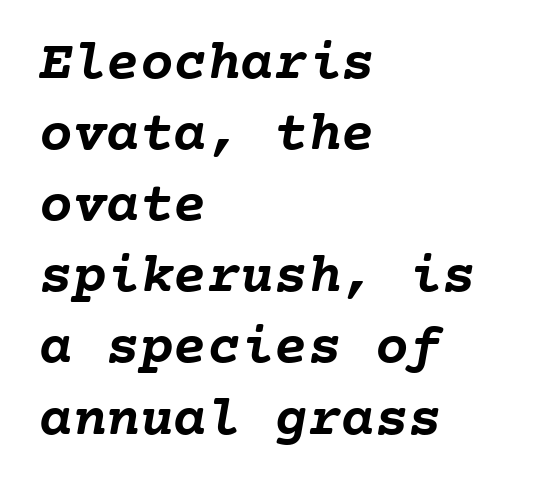
Q: Is the text bold? A: Yes.
Q: Is the text underlined? A: No.
Q: How is the paragraph aligned? A: Left-aligned.
Q: Is the spacing between letters normal or unusually wide? A: Normal.
Q: Is the spacing between lines tight, normal or loose? A: Normal.
Q: Width (condensed, normal, or wide)? A: Normal.
Q: Stroke contrast? A: Low.
Q: x-height? A: Medium.
Q: Monospaced? A: Yes.
